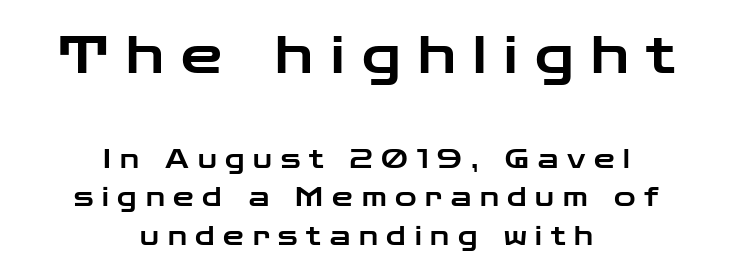
Observe the wide spacing: letters keep a clear distance from each other. A sans-serif font was chosen for this passage. The text block is weighted toward neither margin, spreading evenly from the middle. These lines are rendered in a variable-pitch font. Italic: no, the glyphs are upright roman.
